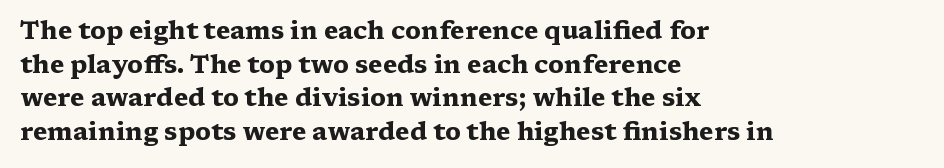
The image shows 25 px bold type, upright; set left-aligned, normal line spacing (1.35x), normal letter spacing, not underlined.
